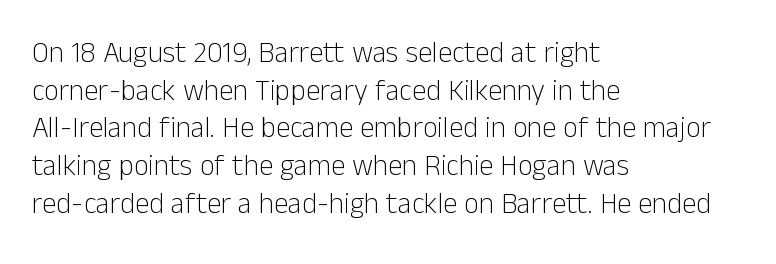
{"serif": "no", "italic": "no", "bold": "no", "weight": "light", "width": "normal", "stroke_contrast": "low", "x_height": "medium", "monospaced": "no", "underline": "no", "align": "left", "line_spacing": "normal", "line_spacing_ratio": 1.3, "letter_spacing": "normal", "letter_spacing_em": 0.0, "glyph_px": 29}
